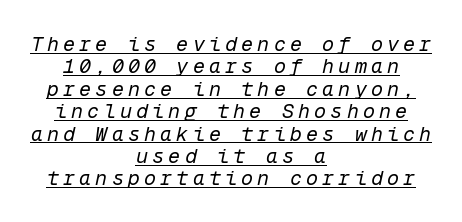
{"italic": "yes", "lean": "right", "slant_degrees": 12, "bold": "no", "underline": "yes", "align": "center", "line_spacing": "tight", "line_spacing_ratio": 1.12, "letter_spacing": "wide", "letter_spacing_em": 0.21, "glyph_px": 20}
